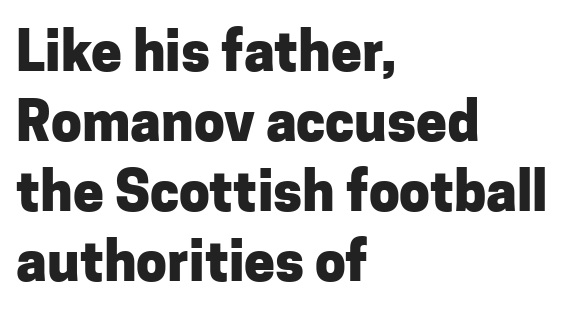
Q: Is the text bold? A: Yes.
Q: Is the text italic (slanted)? A: No, it is upright.
Q: Is the typeface a serif or a sans-serif typeface? A: Sans-serif.
Q: Is the text underlined? A: No.
Q: How is the paragraph aligned? A: Left-aligned.
Q: Is the spacing between letters normal or unusually wide? A: Normal.
Q: Is the spacing between lines tight, normal or loose? A: Normal.
Q: Width (condensed, normal, or wide)? A: Normal.
Q: Stroke contrast? A: Low.
Q: x-height? A: Medium.
Q: Monospaced? A: No.
